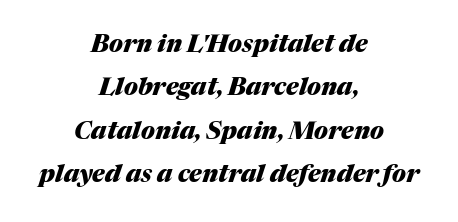
{"italic": "yes", "lean": "right", "slant_degrees": 17, "bold": "yes", "underline": "no", "align": "center", "line_spacing_ratio": 1.81, "letter_spacing": "normal", "letter_spacing_em": 0.0, "glyph_px": 24}
